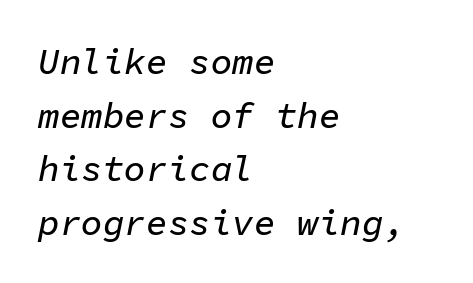
Is the type slanted? Yes — the strokes lean at a clear angle. Glance below the letters and you will spot only blank space. The text block is weighted toward the left margin, trailing off unevenly rightward. Do the characters align in a grid? Yes, the font is monospaced. One glance says typical: line gaps are just what's usual.
